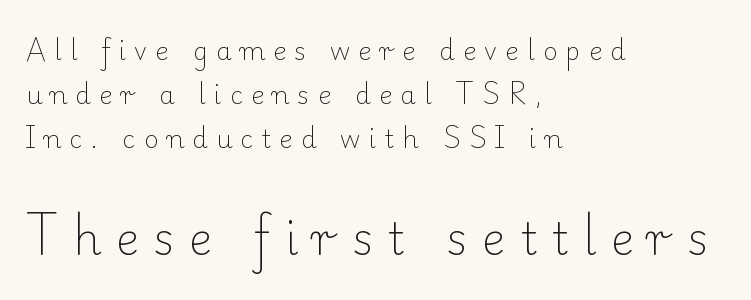
Q: Is the text bold? A: No.
Q: Is the text italic (slanted)? A: No, it is upright.
Q: Is the typeface a serif or a sans-serif typeface? A: Serif.
Q: Is the text underlined? A: No.
Q: How is the paragraph aligned? A: Left-aligned.
Q: Is the spacing between letters normal or unusually wide? A: Unusually wide.
Q: Which block of text is set in a larger size, the first (top) or the second (bottom)? A: The second (bottom) one.
Q: Width (condensed, normal, or wide)? A: Normal.
Q: Stroke contrast? A: Low.
Q: x-height? A: Small.
Q: Monospaced? A: No.
